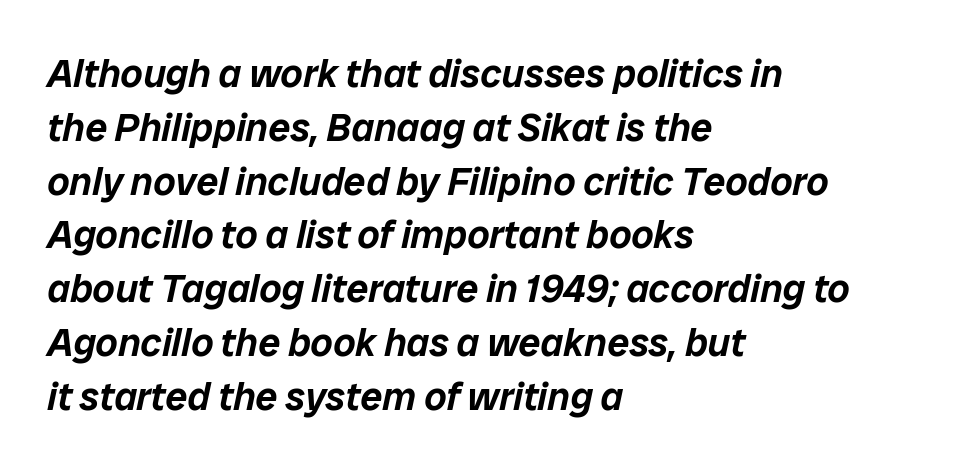
Q: Is the text italic (slanted)? A: Yes, it leans right by about 12 degrees.
Q: Is the text underlined? A: No.
Q: How is the paragraph aligned? A: Left-aligned.
Q: Is the spacing between letters normal or unusually wide? A: Normal.
Q: Is the spacing between lines tight, normal or loose? A: Normal.
Q: Width (condensed, normal, or wide)? A: Normal.
Q: Stroke contrast? A: Low.
Q: x-height? A: Medium.
Q: Monospaced? A: No.
